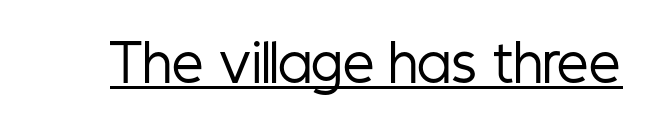
Q: Is the text bold? A: No.
Q: Is the text italic (slanted)? A: No, it is upright.
Q: Is the typeface a serif or a sans-serif typeface? A: Sans-serif.
Q: Is the text underlined? A: Yes.
Q: Is the spacing between letters normal or unusually wide? A: Normal.
Q: Width (condensed, normal, or wide)? A: Condensed.
Q: Stroke contrast? A: Low.
Q: x-height? A: Medium.
Q: Monospaced? A: No.
